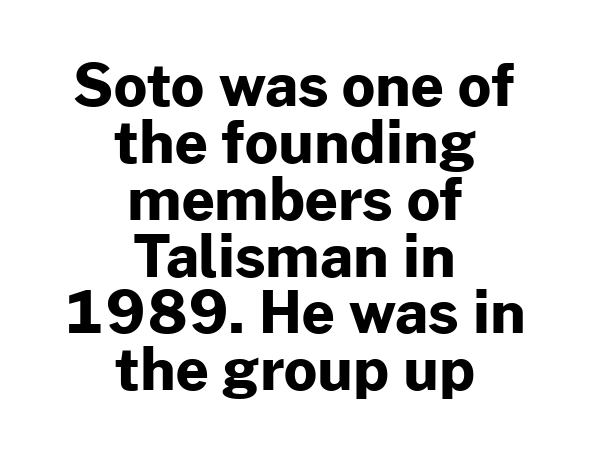
The image shows 58 px bold sans-serif type, upright; set centered, tight line spacing (0.98x), normal letter spacing, not underlined; low stroke contrast and a medium x-height.
